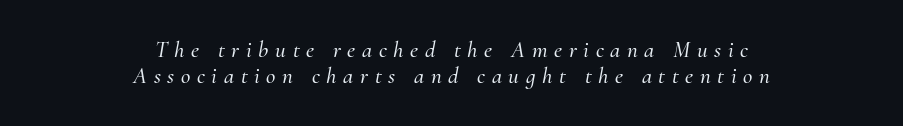
The image shows 23 px text type, italic (leaning right); set centered, tight line spacing (1.14x), unusually wide letter spacing (+0.29 em), not underlined.
